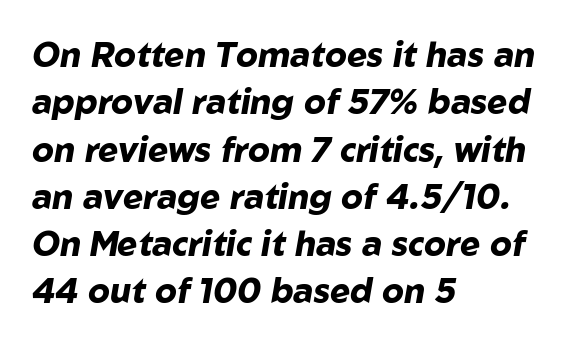
The foot of each line stays bare and open. The lines in this sample share a left origin and differ only in where they stop. Character widths vary here, with narrow letters taking less room than wide ones. The passage shown leans; its letterforms are oblique.
